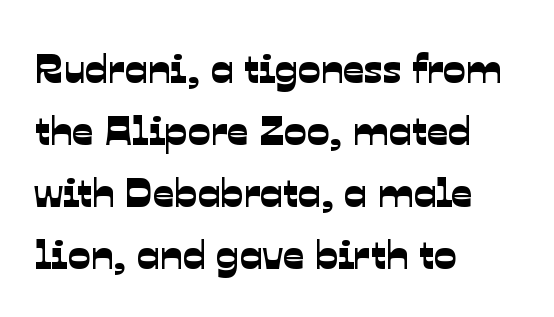
Q: Is the typeface a serif or a sans-serif typeface? A: Sans-serif.
Q: Is the text underlined? A: No.
Q: How is the paragraph aligned? A: Left-aligned.
Q: Is the spacing between letters normal or unusually wide? A: Normal.
Q: Is the spacing between lines tight, normal or loose? A: Normal.
Q: Width (condensed, normal, or wide)? A: Normal.
Q: Stroke contrast? A: Low.
Q: x-height? A: Medium.
Q: Monospaced? A: No.
